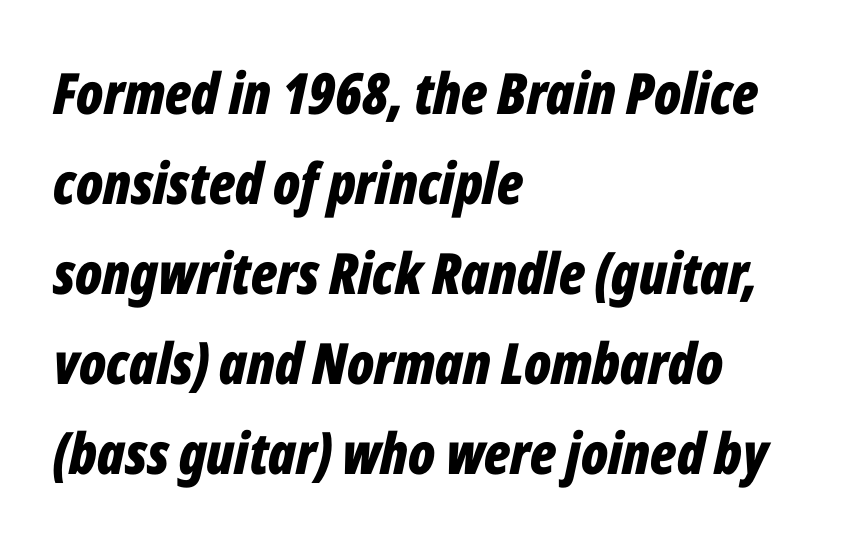
Descender tails drop into unmarked territory. Note the varied advance widths — an 'i' is clearly narrower than an 'm'. Each glyph is drawn with heavy, bold strokes. Standard letterfit; no display-style spreading of the glyphs. Compared with ordinary roman type, these characters are visibly tilted. Regular leading.
